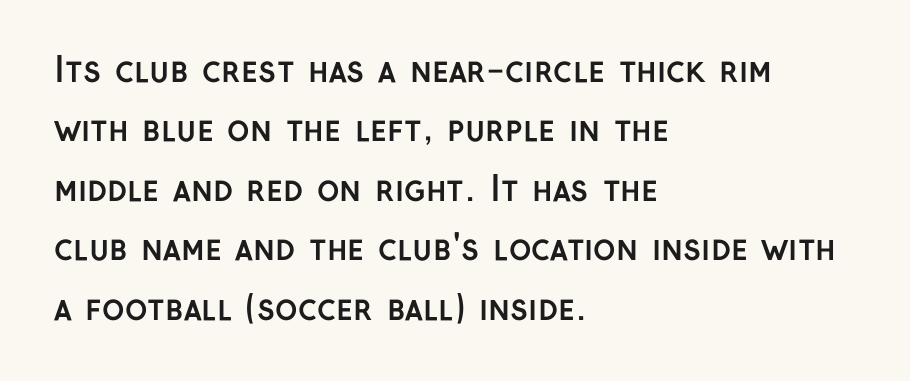
The image shows 34 px semibold sans-serif type, upright; set left-aligned, line spacing 1.75x, normal letter spacing, not underlined; low stroke contrast and a medium x-height.
